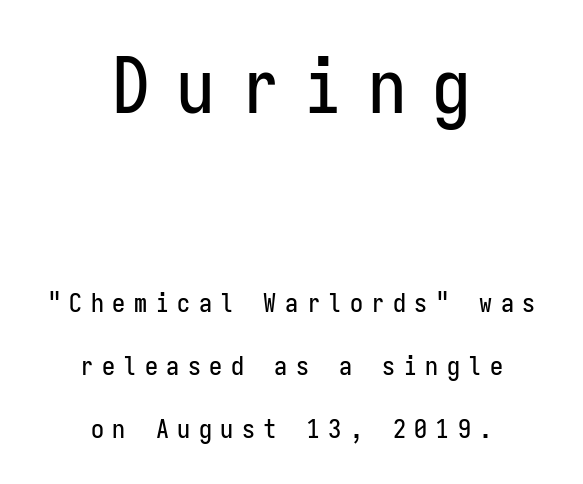
The image shows 77 px condensed sans-serif type, upright, monospaced; set centered, loose line spacing (2.42x), unusually wide letter spacing (+0.33 em), not underlined; the first (top) block is 2.96x larger; low stroke contrast and a medium x-height.
